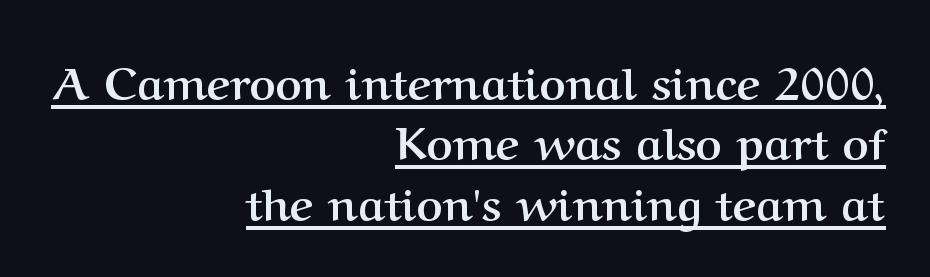
The image shows 45 px semibold serif type, upright; set right-aligned, normal line spacing (1.34x), normal letter spacing, underlined; medium stroke contrast and a medium x-height.
